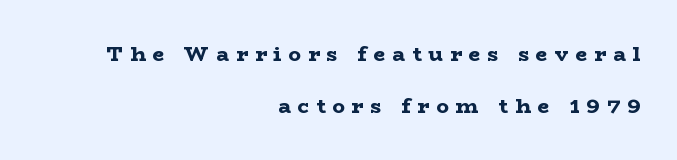
Q: Is the text bold? A: Yes.
Q: Is the text italic (slanted)? A: No, it is upright.
Q: Is the text underlined? A: No.
Q: How is the paragraph aligned? A: Right-aligned.
Q: Is the spacing between letters normal or unusually wide? A: Unusually wide.
Q: Is the spacing between lines tight, normal or loose? A: Loose.
